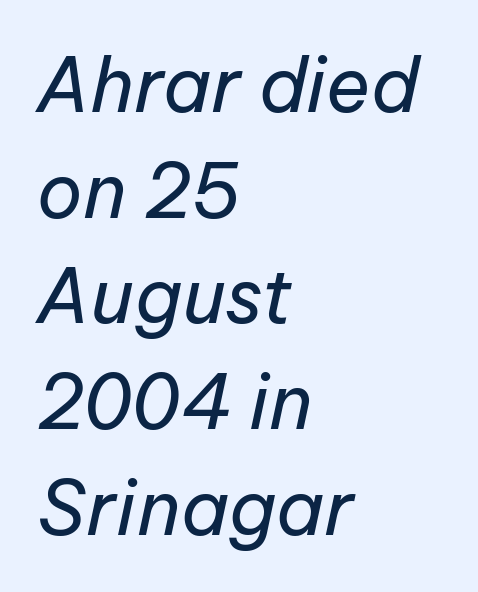
{"italic": "yes", "lean": "right", "slant_degrees": 12, "bold": "no", "weight": "regular", "width": "normal", "stroke_contrast": "low", "x_height": "medium", "monospaced": "no", "underline": "no", "align": "left", "line_spacing": "normal", "line_spacing_ratio": 1.41, "letter_spacing": "normal", "letter_spacing_em": 0.0, "glyph_px": 75}
